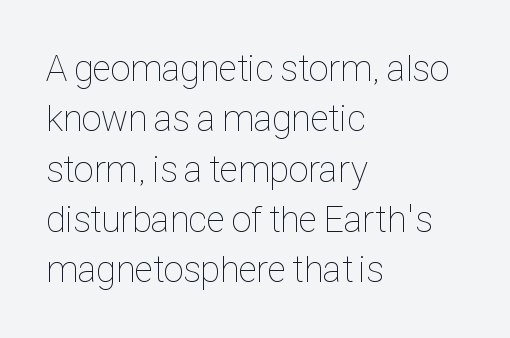
Q: Is the text bold? A: No.
Q: Is the text italic (slanted)? A: No, it is upright.
Q: Is the text underlined? A: No.
Q: How is the paragraph aligned? A: Left-aligned.
Q: Is the spacing between letters normal or unusually wide? A: Normal.
Q: Is the spacing between lines tight, normal or loose? A: Normal.
Q: Width (condensed, normal, or wide)? A: Condensed.
Q: Stroke contrast? A: Low.
Q: x-height? A: Medium.
Q: Monospaced? A: No.
